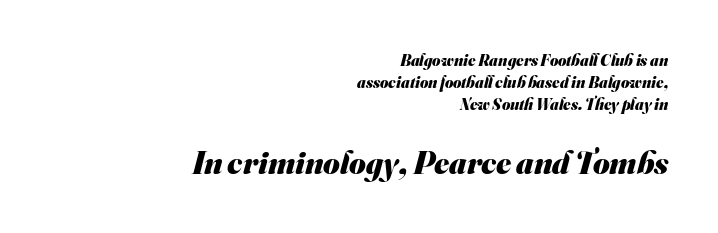
Q: Is the text bold? A: Yes.
Q: Is the typeface a serif or a sans-serif typeface? A: Sans-serif.
Q: Is the text underlined? A: No.
Q: How is the paragraph aligned? A: Right-aligned.
Q: Is the spacing between letters normal or unusually wide? A: Normal.
Q: Is the spacing between lines tight, normal or loose? A: Normal.
Q: Which block of text is set in a larger size, the first (top) or the second (bottom)? A: The second (bottom) one.
Q: Width (condensed, normal, or wide)? A: Normal.
Q: Stroke contrast? A: Medium.
Q: x-height? A: Small.
Q: Monospaced? A: No.
